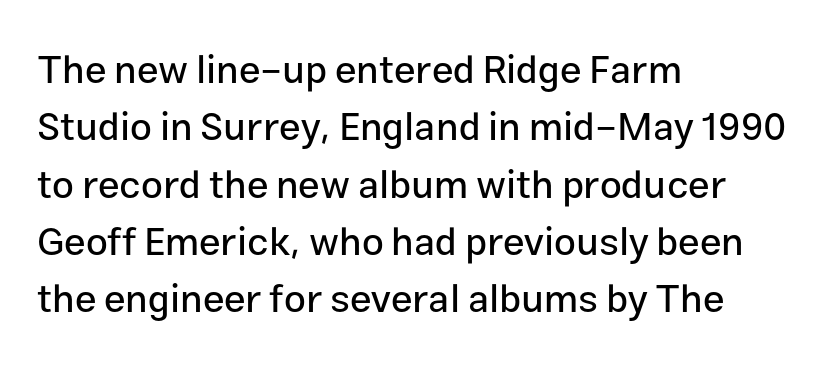
Q: Is the text italic (slanted)? A: No, it is upright.
Q: Is the typeface a serif or a sans-serif typeface? A: Sans-serif.
Q: Is the text underlined? A: No.
Q: How is the paragraph aligned? A: Left-aligned.
Q: Is the spacing between letters normal or unusually wide? A: Normal.
Q: Is the spacing between lines tight, normal or loose? A: Normal.
Q: Width (condensed, normal, or wide)? A: Normal.
Q: Stroke contrast? A: Low.
Q: x-height? A: Medium.
Q: Monospaced? A: No.
